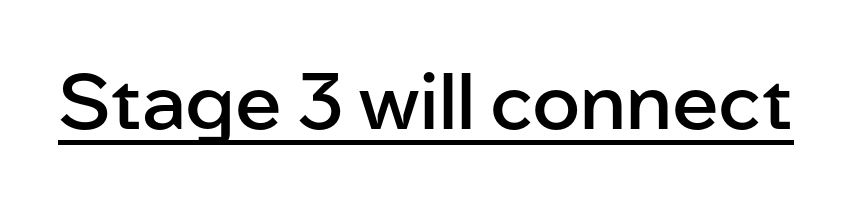
Q: Is the text bold? A: Semi-bold.
Q: Is the text italic (slanted)? A: No, it is upright.
Q: Is the typeface a serif or a sans-serif typeface? A: Sans-serif.
Q: Is the text underlined? A: Yes.
Q: Is the spacing between letters normal or unusually wide? A: Normal.
Q: Width (condensed, normal, or wide)? A: Normal.
Q: Stroke contrast? A: Low.
Q: x-height? A: Medium.
Q: Monospaced? A: No.
